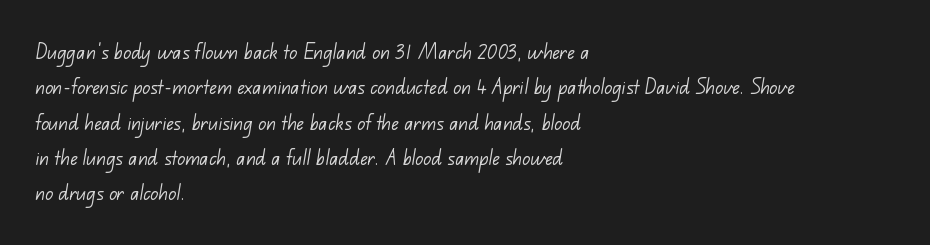
Decoration check: the copy has no underline. Words appear dense and cohesive because spacing is normal. Evenly set lines give the paragraph a standard silhouette. Is the block centered? No — it sits flush against the left margin.
